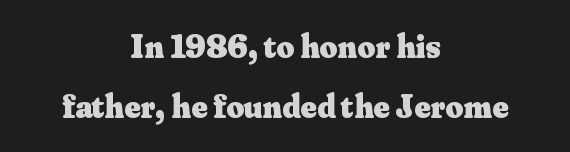
The image shows 34 px heavy serif type, upright; set centered, line spacing 1.77x, normal letter spacing, not underlined; medium stroke contrast and a small x-height.
